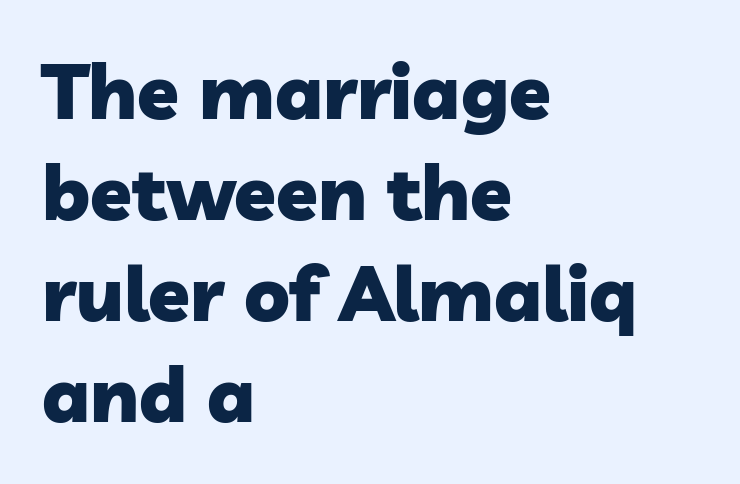
The image shows 76 px heavy sans-serif type; set left-aligned, normal line spacing (1.33x), normal letter spacing, not underlined; low stroke contrast and a medium x-height.
